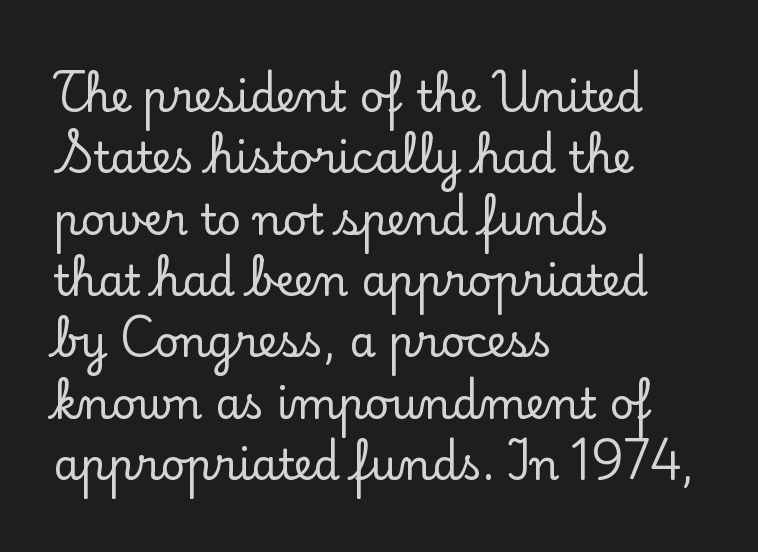
Honestly, there is no underline to notice here at all. Are there feet on the stems? There are — it's a serif. Do the letters lean? They stand straight. What stands out about the letter spacing? Nothing — it is the standard amount.
